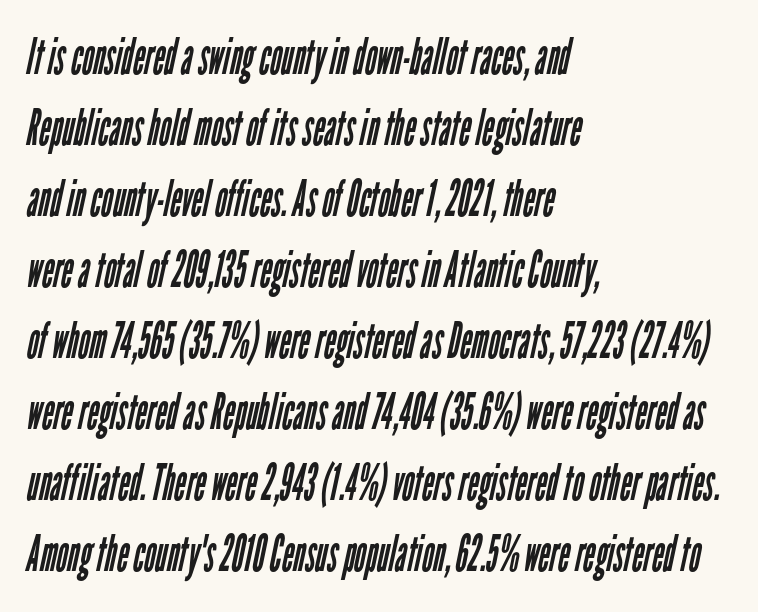
Proportional: the letters do not fall into vertical columns. Does the leading feel generous? No, just average. The typeface has the unassuming heft of standard copy or less. Compared with typical body copy, the letter spacing here is the same.
